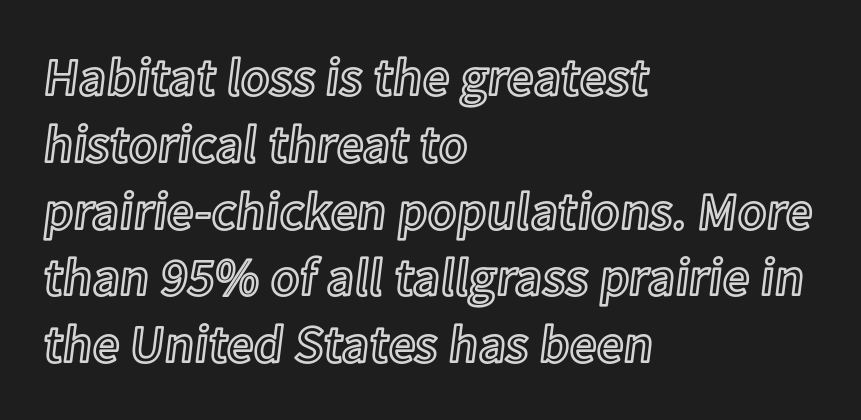
The image shows 53 px text type; set left-aligned, normal line spacing (1.26x), normal letter spacing, not underlined; a medium x-height.
